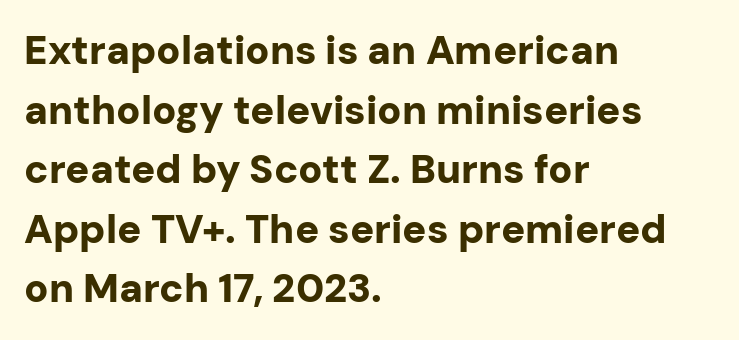
This sample uses a sans-serif face. Proportional: the letters do not fall into vertical columns. How would I describe the line gaps? Plain and ordinary. Rendered with straight, roman letterforms. Casual observation: everything's shoved over to the left.
